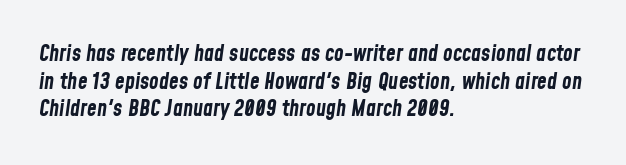
Does extra space separate the letters? No, they use regular spacing. The passage shown leans; its letterforms are oblique. Type without underlining. The passage is arranged the way most books set body copy — flush left. The glyphs have the mass of a bold cut. This block has exactly the height ordinary leading produces.
